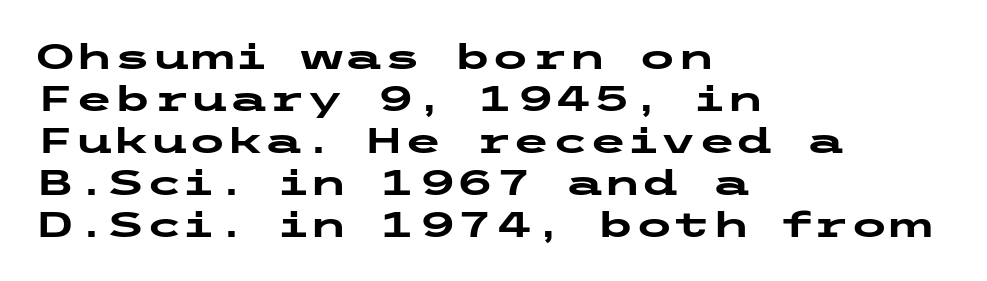
Q: Is the text bold? A: Yes.
Q: Is the text italic (slanted)? A: No, it is upright.
Q: Is the typeface a serif or a sans-serif typeface? A: Sans-serif.
Q: Is the text underlined? A: No.
Q: How is the paragraph aligned? A: Left-aligned.
Q: Is the spacing between letters normal or unusually wide? A: Normal.
Q: Width (condensed, normal, or wide)? A: Wide.
Q: Stroke contrast? A: Low.
Q: x-height? A: Medium.
